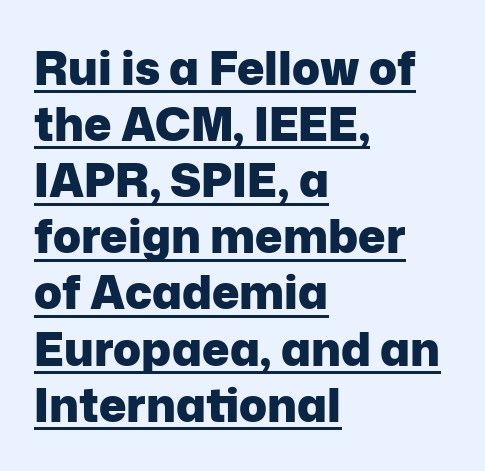
Q: Is the text bold? A: Yes.
Q: Is the text italic (slanted)? A: No, it is upright.
Q: Is the typeface a serif or a sans-serif typeface? A: Sans-serif.
Q: Is the text underlined? A: Yes.
Q: How is the paragraph aligned? A: Left-aligned.
Q: Is the spacing between letters normal or unusually wide? A: Normal.
Q: Width (condensed, normal, or wide)? A: Normal.
Q: Stroke contrast? A: Low.
Q: x-height? A: Medium.
Q: Monospaced? A: No.
